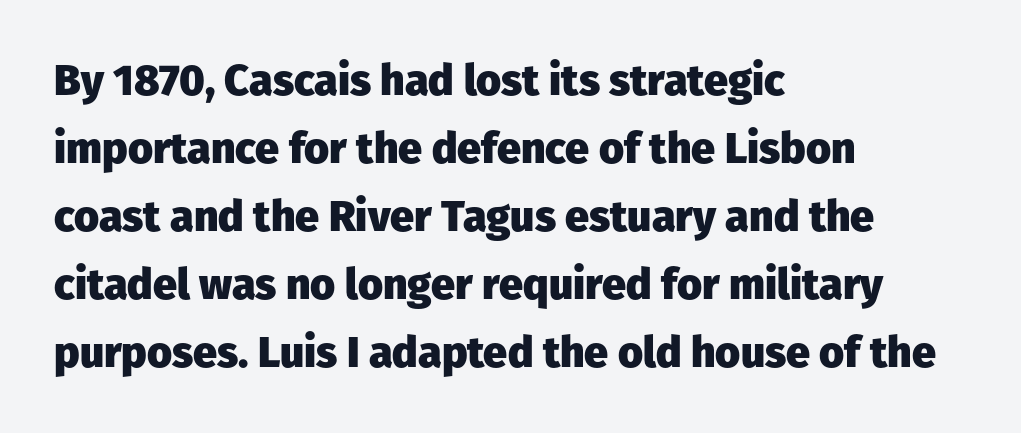
Character widths vary here, with narrow letters taking less room than wide ones. Standard letterfit; no display-style spreading of the glyphs. The rows are spaced the way most documents space them. Examine the stroke ends and you'll find no serifs.
